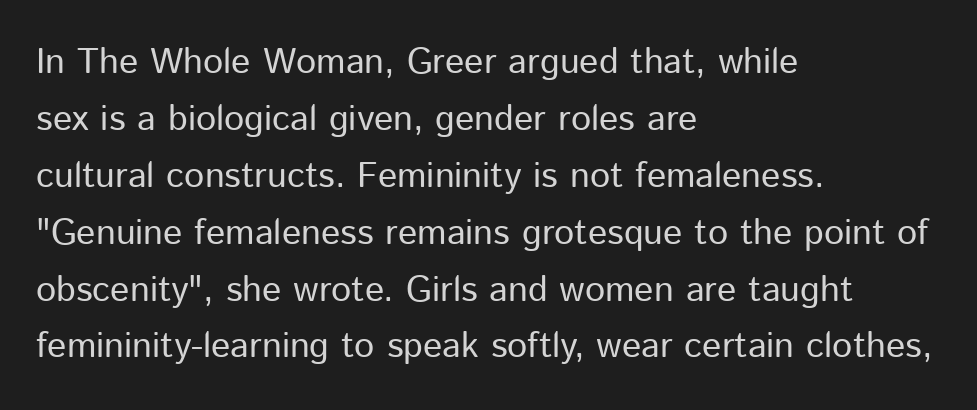
Q: Is the text bold? A: No.
Q: Is the text italic (slanted)? A: No, it is upright.
Q: Is the typeface a serif or a sans-serif typeface? A: Sans-serif.
Q: Is the text underlined? A: No.
Q: How is the paragraph aligned? A: Left-aligned.
Q: Is the spacing between letters normal or unusually wide? A: Normal.
Q: Is the spacing between lines tight, normal or loose? A: Normal.
Q: Width (condensed, normal, or wide)? A: Normal.
Q: Stroke contrast? A: Low.
Q: x-height? A: Medium.
Q: Monospaced? A: No.
